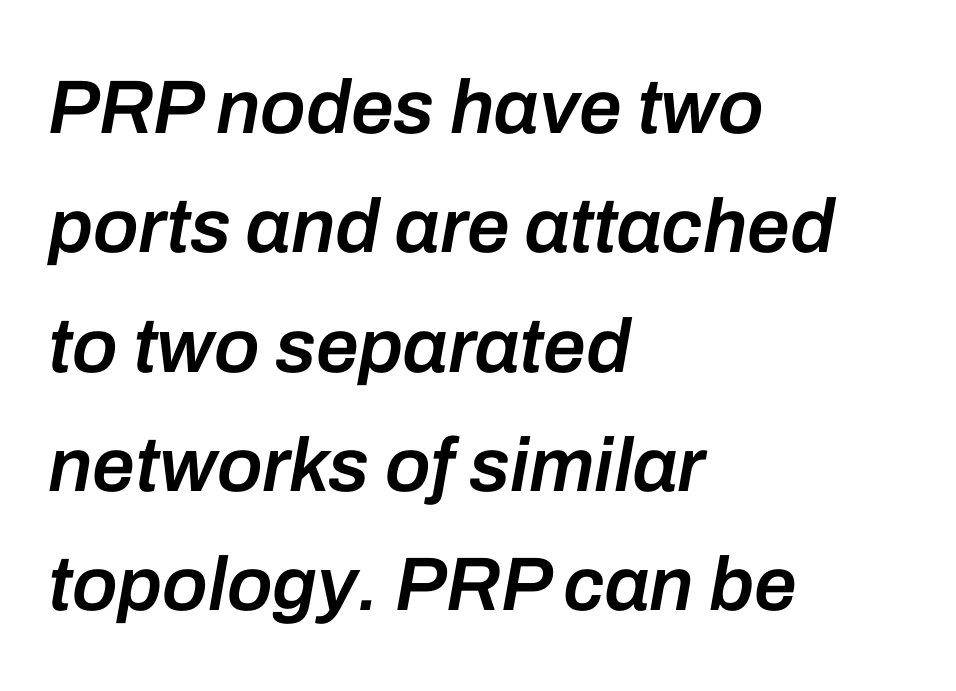
The image shows 76 px semibold type, italic (leaning right); set left-aligned, normal line spacing (1.57x), normal letter spacing, not underlined; low stroke contrast and a medium x-height.
